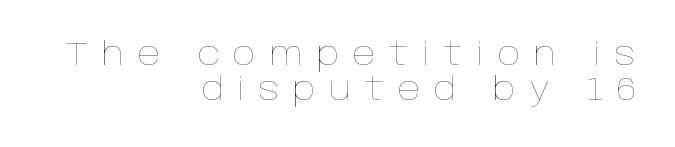
The image shows 32 px thin type, upright; set right-aligned, tight line spacing (1.09x), unusually wide letter spacing (+0.42 em), not underlined; low stroke contrast and a large x-height.
